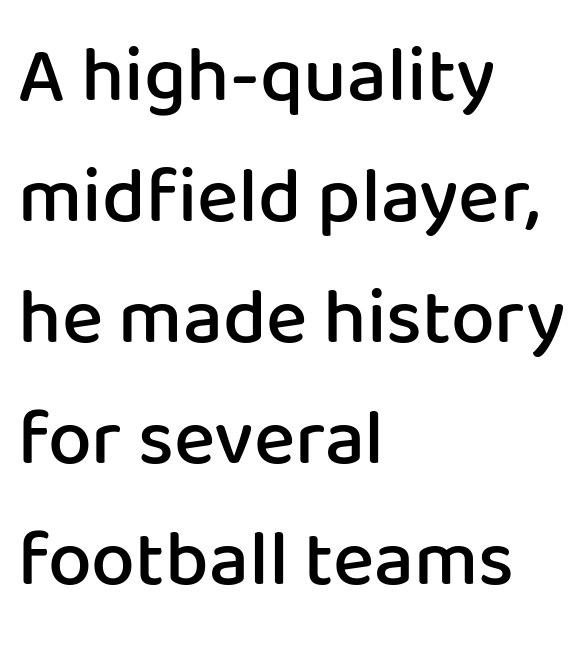
{"serif": "no", "italic": "no", "bold": "semi", "weight": "semibold", "width": "normal", "stroke_contrast": "low", "x_height": "medium", "monospaced": "no", "underline": "no", "align": "left", "line_spacing": "normal", "line_spacing_ratio": 1.55, "letter_spacing": "normal", "letter_spacing_em": 0.0, "glyph_px": 78}
